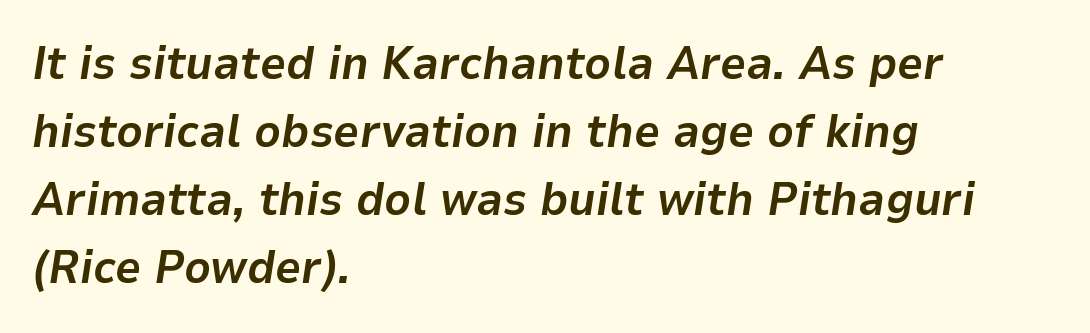
{"italic": "yes", "lean": "right", "slant_degrees": 9, "bold": "yes", "weight": "bold", "width": "normal", "stroke_contrast": "low", "x_height": "medium", "monospaced": "no", "underline": "no", "align": "left", "line_spacing": "normal", "line_spacing_ratio": 1.48, "letter_spacing": "normal", "letter_spacing_em": 0.0, "glyph_px": 46}
